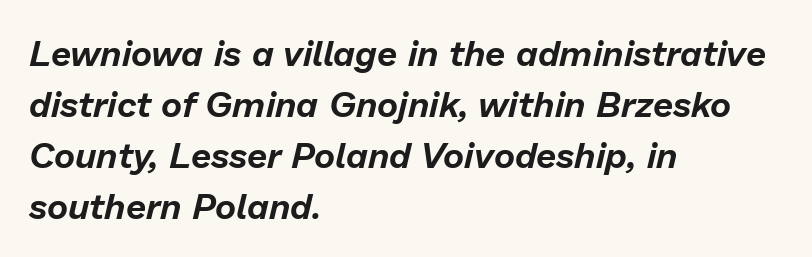
The letters advance in unequal steps, a hallmark of proportional type. The compositor pushed each line to the left boundary. The face used here is rendered with its standard letterfit. The typography opts for an oblique posture over an upright one.
